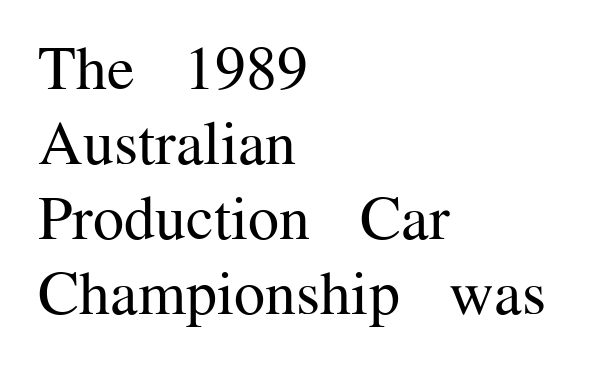
The image shows 62 px regular-weight serif type, upright; set left-aligned, line spacing 1.21x, normal letter spacing, not underlined; medium stroke contrast and a medium x-height.
